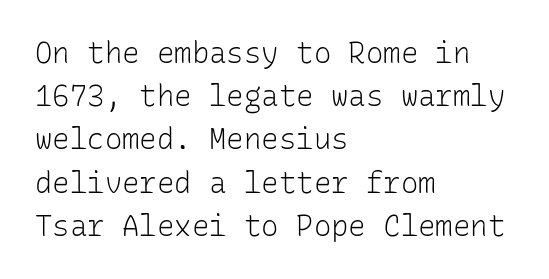
The image shows 29 px light sans-serif type, upright, monospaced; set left-aligned, normal line spacing (1.49x), normal letter spacing, not underlined; low stroke contrast and a medium x-height.
